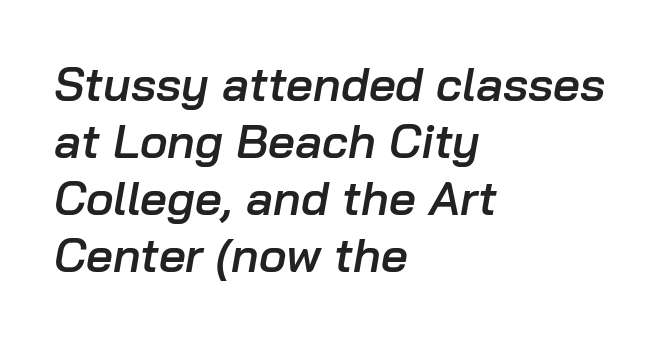
Q: Is the text bold? A: Semi-bold.
Q: Is the text italic (slanted)? A: Yes, it leans right by about 10 degrees.
Q: Is the text underlined? A: No.
Q: How is the paragraph aligned? A: Left-aligned.
Q: Is the spacing between letters normal or unusually wide? A: Normal.
Q: Width (condensed, normal, or wide)? A: Normal.
Q: Stroke contrast? A: Low.
Q: x-height? A: Medium.
Q: Monospaced? A: No.
